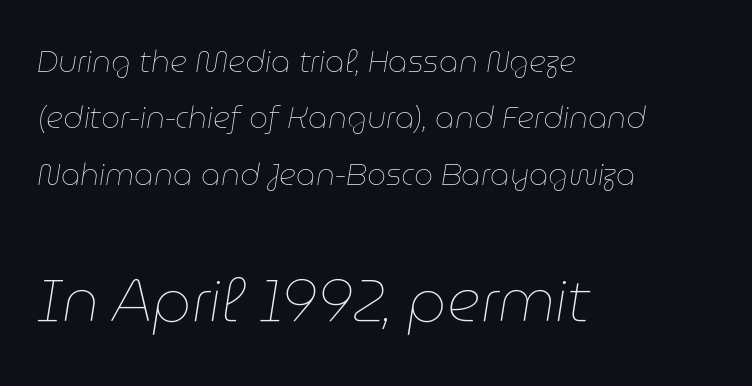
The image shows 59 px thin type, italic (leaning right); set left-aligned, line spacing 1.88x, normal letter spacing, not underlined; the second (bottom) block is 1.97x larger; low stroke contrast and a medium x-height.
